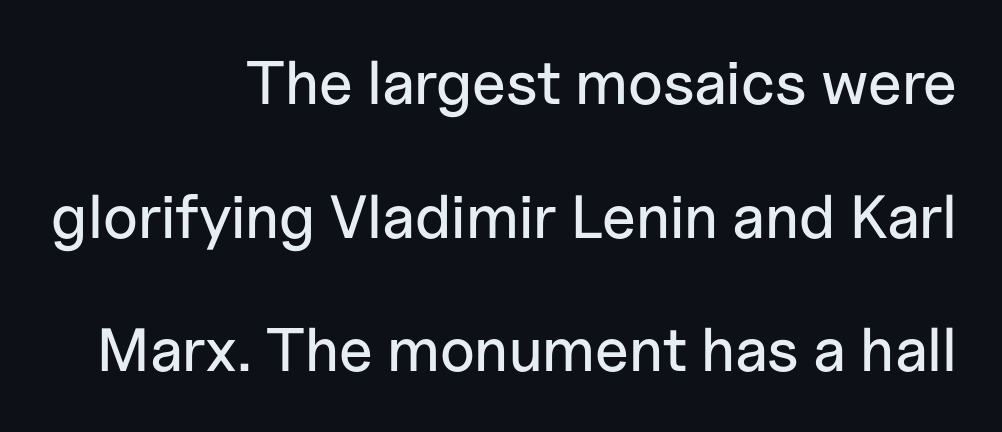
Q: Is the text italic (slanted)? A: No, it is upright.
Q: Is the typeface a serif or a sans-serif typeface? A: Sans-serif.
Q: Is the text underlined? A: No.
Q: How is the paragraph aligned? A: Right-aligned.
Q: Is the spacing between letters normal or unusually wide? A: Normal.
Q: Is the spacing between lines tight, normal or loose? A: Loose.
Q: Width (condensed, normal, or wide)? A: Normal.
Q: Stroke contrast? A: Low.
Q: x-height? A: Medium.
Q: Monospaced? A: No.
